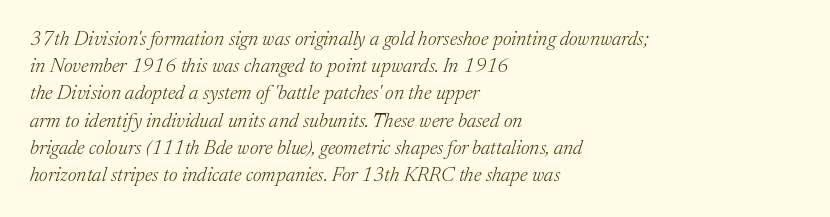
Q: Is the text bold? A: No.
Q: Is the text italic (slanted)? A: Yes, it leans right by about 17 degrees.
Q: Is the text underlined? A: No.
Q: How is the paragraph aligned? A: Left-aligned.
Q: Is the spacing between letters normal or unusually wide? A: Normal.
Q: Is the spacing between lines tight, normal or loose? A: Normal.
